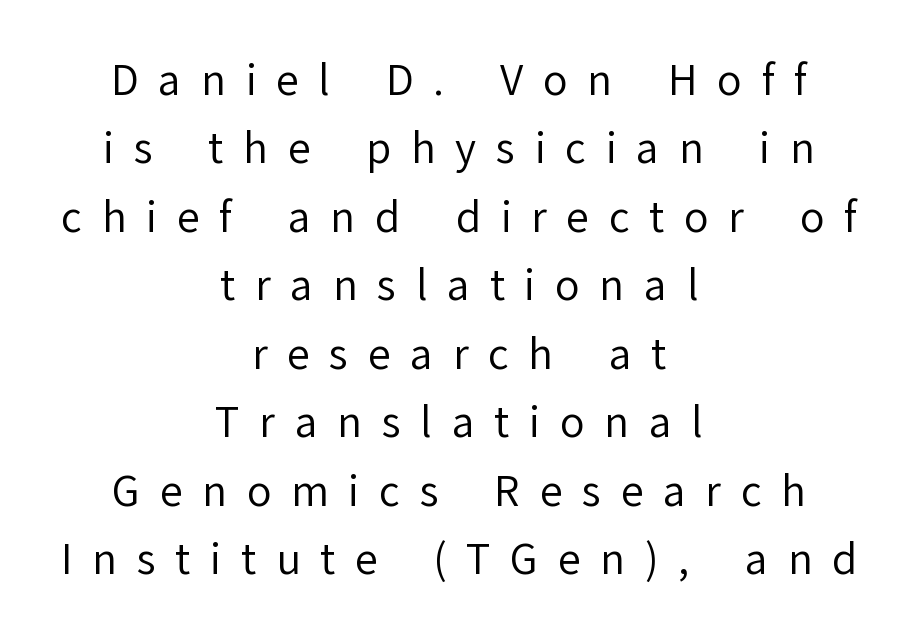
Are there feet on the stems? There aren't — it's a sans. Reading down the block, each line starts at a different indent, mirrored at its end. The face used here is proportionally spaced, like ordinary book or web type. Designer's note — italics off, roman on. The strokes carry an ordinary text weight at most. Tracking value appears strongly positive — letters spread wide.
